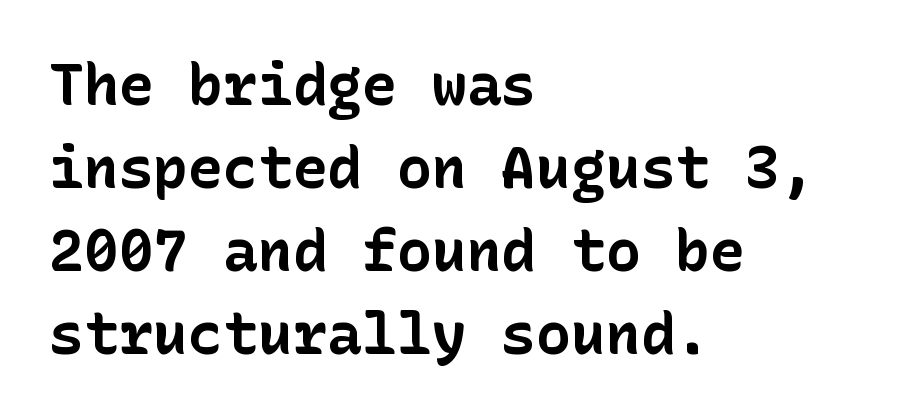
{"serif": "no", "italic": "no", "bold": "yes", "weight": "bold", "width": "normal", "stroke_contrast": "low", "x_height": "medium", "underline": "no", "align": "left", "line_spacing": "normal", "line_spacing_ratio": 1.43, "letter_spacing": "normal", "letter_spacing_em": 0.0, "glyph_px": 58}
